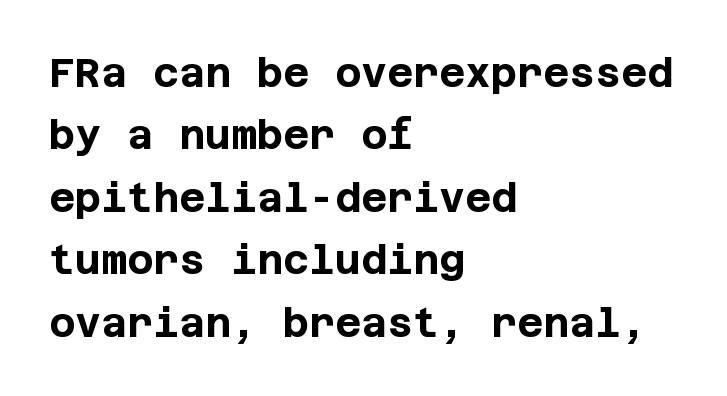
{"serif": "no", "italic": "no", "bold": "yes", "weight": "bold", "width": "normal", "stroke_contrast": "low", "x_height": "large", "underline": "no", "align": "left", "line_spacing": "normal", "line_spacing_ratio": 1.56, "letter_spacing": "normal", "letter_spacing_em": 0.0, "glyph_px": 40}
